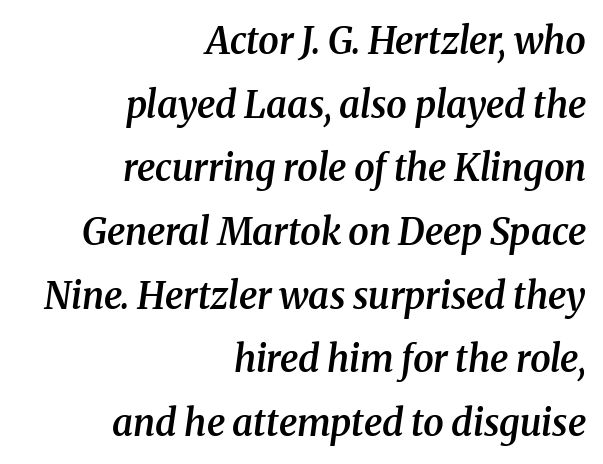
{"serif": "yes", "italic": "yes", "lean": "right", "slant_degrees": 8, "bold": "semi", "weight": "semibold", "width": "normal", "stroke_contrast": "medium", "x_height": "medium", "monospaced": "no", "underline": "no", "align": "right", "line_spacing_ratio": 1.72, "letter_spacing": "normal", "letter_spacing_em": 0.0, "glyph_px": 37}
